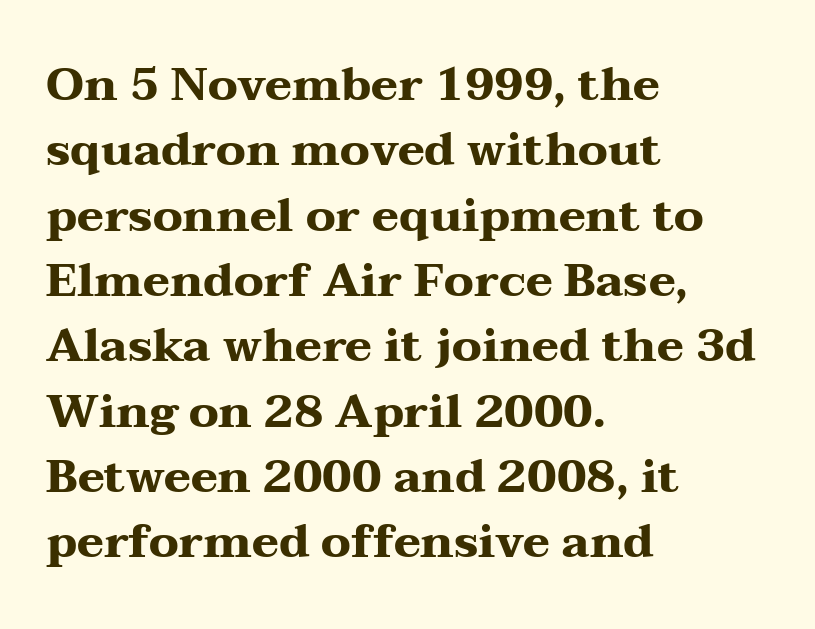
One-word summary of the alignment: left. Honestly, the row spacing looks completely unremarkable. A roman cut, with each character standing at attention. What stands out about the letter spacing? Nothing — it is the standard amount. Plain, unruled lines of type.
